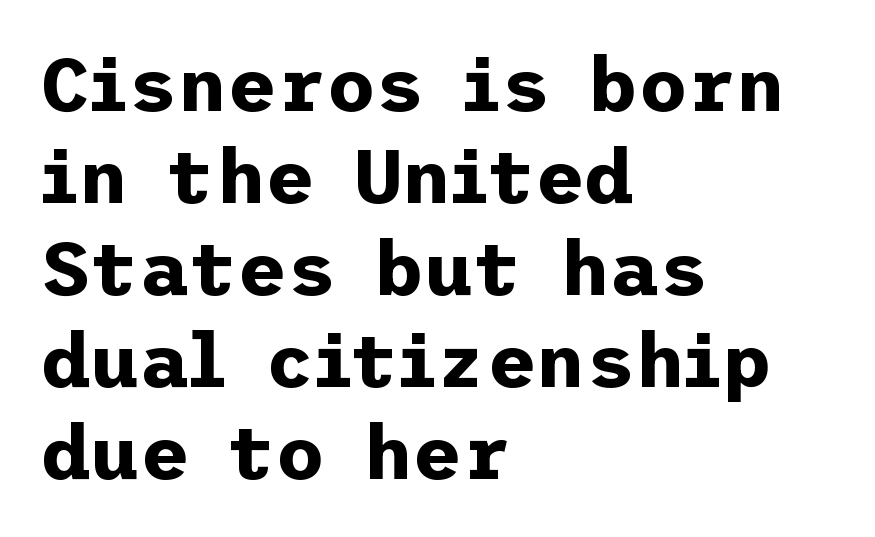
Q: Is the text bold? A: Yes.
Q: Is the text italic (slanted)? A: No, it is upright.
Q: Is the typeface a serif or a sans-serif typeface? A: Sans-serif.
Q: Is the text underlined? A: No.
Q: How is the paragraph aligned? A: Left-aligned.
Q: Is the spacing between letters normal or unusually wide? A: Normal.
Q: Width (condensed, normal, or wide)? A: Normal.
Q: Stroke contrast? A: Low.
Q: x-height? A: Medium.
